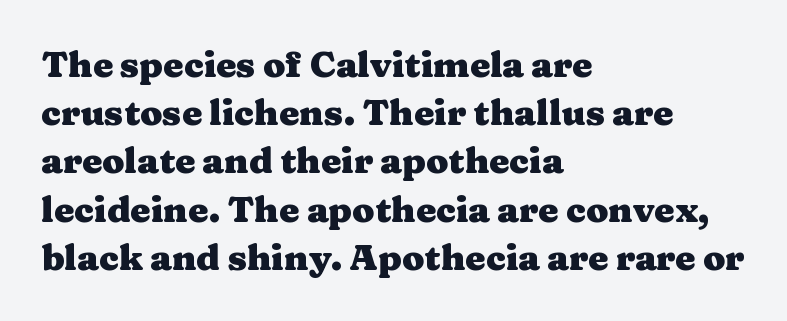
These lines are composed in type with serifs. Summary of vertical rhythm: regular, with standard interline spacing. The line texture is even and compact thanks to regular tracking. Compared with an ordinary text face, these strokes are far heavier — a full bold. Nope, not italic — everything's standing straight.
